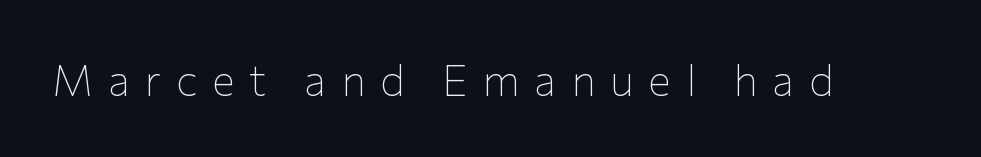
The image shows 43 px thin sans-serif type, upright; set unusually wide letter spacing (+0.34 em), not underlined; low stroke contrast and a medium x-height.
